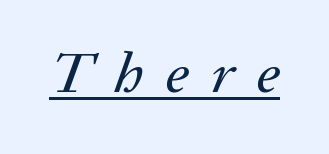
Q: Is the text italic (slanted)? A: Yes, it leans right by about 20 degrees.
Q: Is the text underlined? A: Yes.
Q: Is the spacing between letters normal or unusually wide? A: Unusually wide.
Q: Width (condensed, normal, or wide)? A: Normal.
Q: Stroke contrast? A: Medium.
Q: x-height? A: Medium.
Q: Monospaced? A: No.
